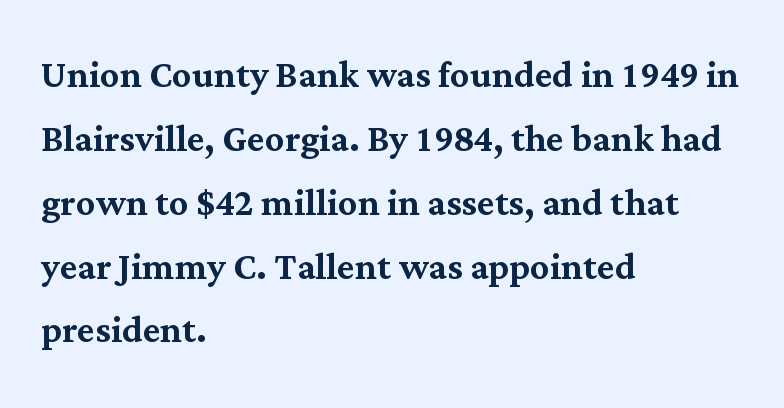
{"serif": "yes", "italic": "no", "width": "normal", "stroke_contrast": "medium", "x_height": "medium", "monospaced": "no", "underline": "no", "align": "left", "line_spacing": "normal", "line_spacing_ratio": 1.33, "letter_spacing": "normal", "letter_spacing_em": 0.0, "glyph_px": 48}
